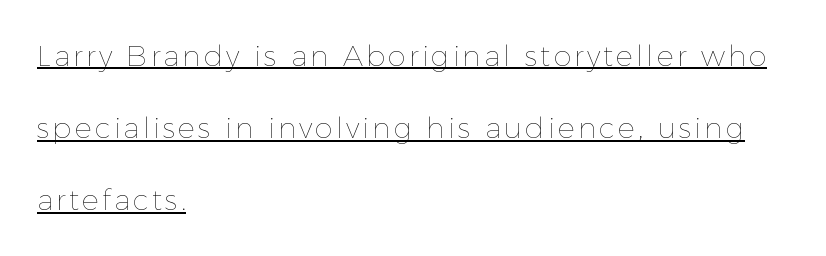
Q: Is the text bold? A: No.
Q: Is the text italic (slanted)? A: No, it is upright.
Q: Is the text underlined? A: Yes.
Q: How is the paragraph aligned? A: Left-aligned.
Q: Is the spacing between lines tight, normal or loose? A: Loose.
Q: Width (condensed, normal, or wide)? A: Normal.
Q: x-height? A: Medium.
Q: Monospaced? A: No.
